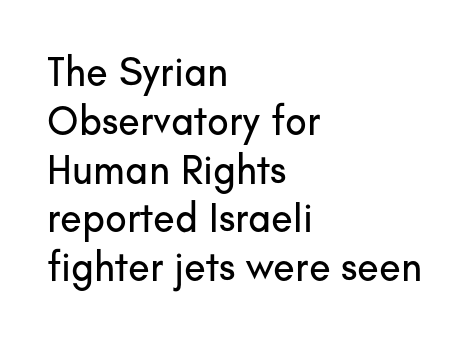
{"serif": "no", "italic": "no", "width": "normal", "stroke_contrast": "low", "x_height": "small", "monospaced": "no", "underline": "no", "align": "left", "line_spacing_ratio": 1.22, "letter_spacing": "normal", "letter_spacing_em": 0.0, "glyph_px": 40}
